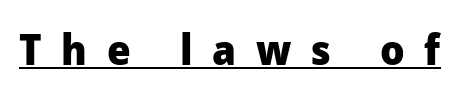
The image shows 43 px heavy sans-serif type, upright; set unusually wide letter spacing (+0.46 em), underlined; low stroke contrast and a medium x-height.
